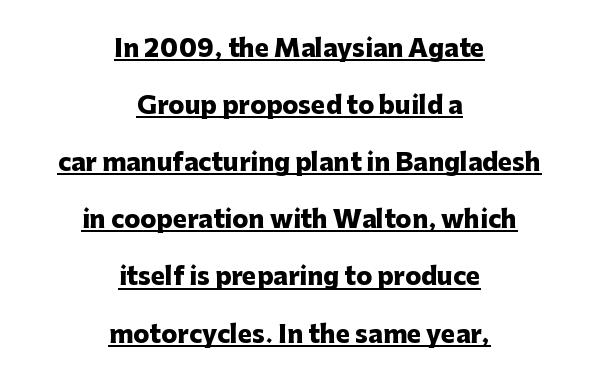
{"italic": "no", "bold": "yes", "underline": "yes", "align": "center", "line_spacing": "loose", "line_spacing_ratio": 2.38, "letter_spacing": "normal", "letter_spacing_em": 0.0, "glyph_px": 24}
